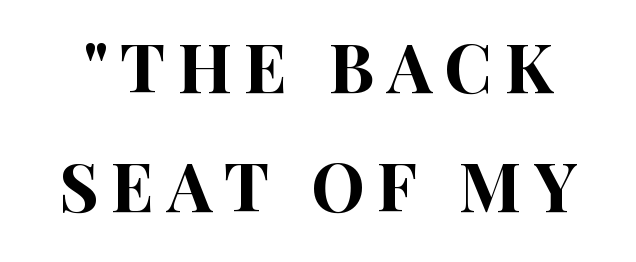
The glyphs in this specimen are sans serif. In terms of posture, this sample is upright. Check the space under the baseline: it is left empty. The rendering uses natural spacing where letterforms have individual widths.
